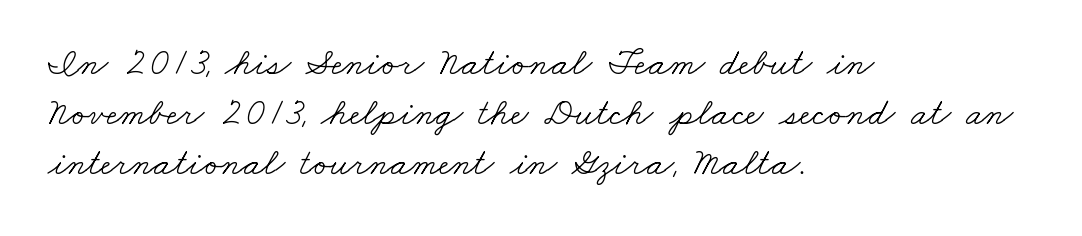
A typesetter would call this proportional, since set widths differ per character. Nobody touched the tracking dial on this one. Check where the strokes stop: tiny serifs finish them off. The strokes are not fattened; the text isn't bold. The text block is weighted toward the left margin, trailing off unevenly rightward. Interline gaps are of average width in this sample.
